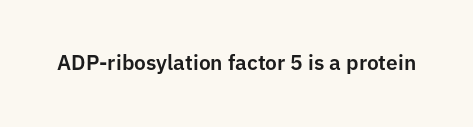
The image shows 21 px text type, upright; set normal letter spacing, not underlined.
